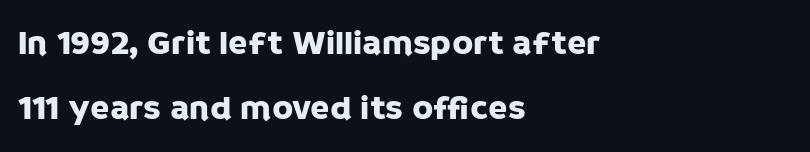
Spacing verdict: proportional, widths tailored to each character. Notice how the stems are strictly vertical — no italics here. Are there feet on the stems? There aren't — it's a sans. Visually the block forms a straight wall on the left and a jagged coastline on the right. These lines keep a tight, regular rhythm from letter to letter. Underline: absent.
